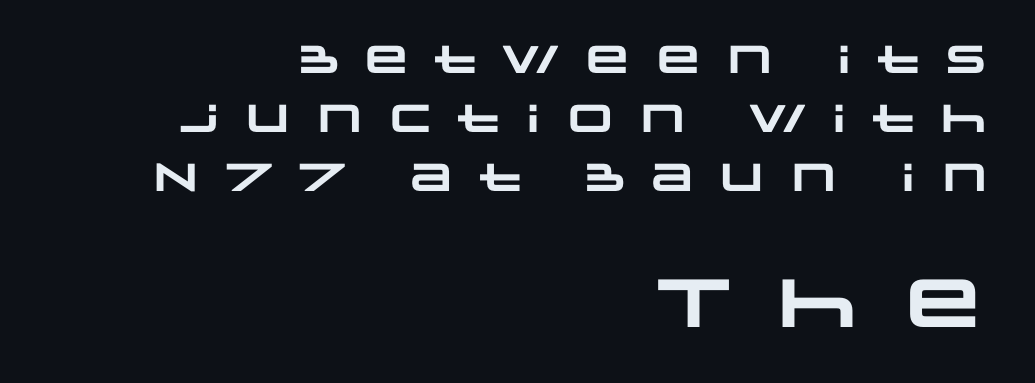
Descenders hang freely into open space. Nope, no serifs anywhere on these letters. As a designer I'd log this as weight 700, bold. How would I describe the line gaps? Plain and ordinary. Which chunk is bigger? The second one — the bottom block dwarfs the top. Casual observation: everything's shoved over to the right.
